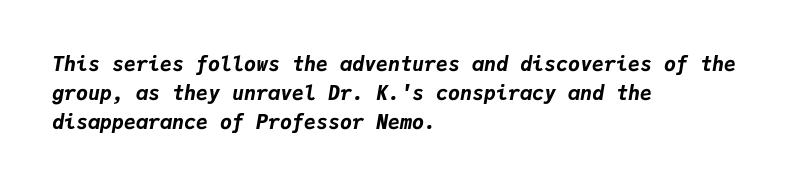
The image shows 20 px bold type, italic (leaning right); set left-aligned, normal line spacing (1.46x), normal letter spacing, not underlined.
